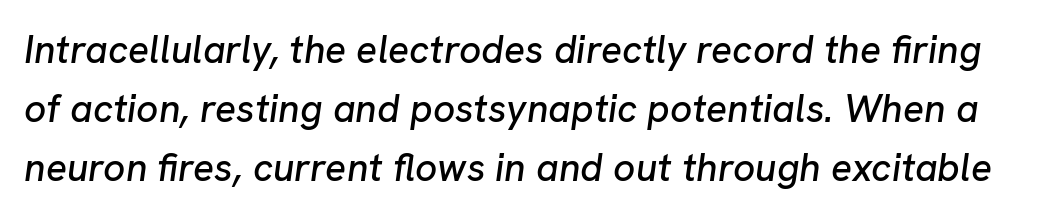
Q: Is the text italic (slanted)? A: Yes, it leans right by about 8 degrees.
Q: Is the text underlined? A: No.
Q: Is the spacing between letters normal or unusually wide? A: Normal.
Q: Is the spacing between lines tight, normal or loose? A: Normal.
Q: Width (condensed, normal, or wide)? A: Normal.
Q: Stroke contrast? A: Low.
Q: x-height? A: Medium.
Q: Monospaced? A: No.
